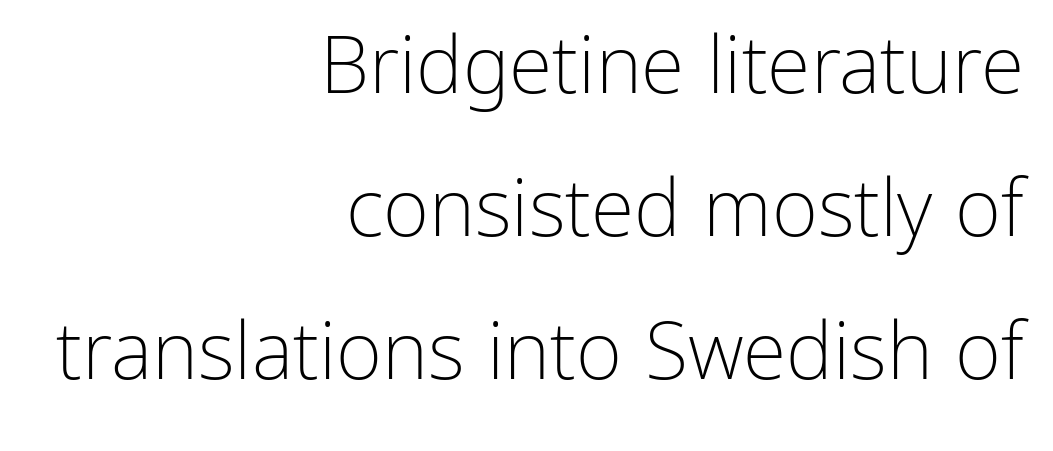
The image shows 79 px light sans-serif type, upright; set right-aligned, line spacing 1.81x, normal letter spacing, not underlined; low stroke contrast and a medium x-height.
